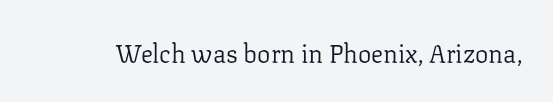
The rendering keeps characters at their native spacing. The font sits on the lighter half of the weight spectrum, regular included. Quick note: underline off. Is there any slant? The stems are plumb.
